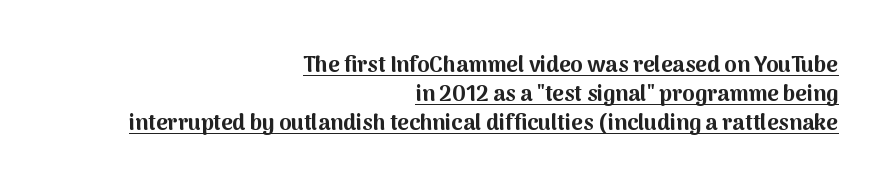
Q: Is the text bold? A: Yes.
Q: Is the text italic (slanted)? A: No, it is upright.
Q: Is the text underlined? A: Yes.
Q: How is the paragraph aligned? A: Right-aligned.
Q: Is the spacing between letters normal or unusually wide? A: Normal.
Q: Is the spacing between lines tight, normal or loose? A: Normal.
